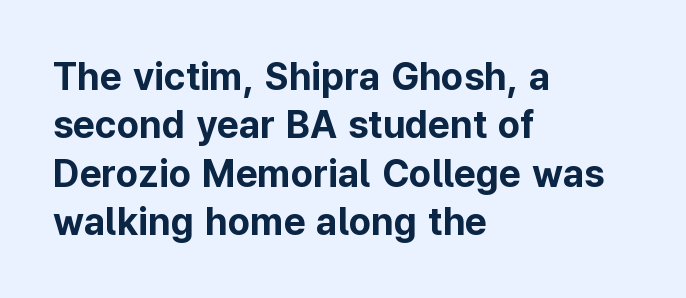
The image shows 38 px bold sans-serif type, upright; set left-aligned, normal line spacing (1.27x), normal letter spacing, not underlined; low stroke contrast and a medium x-height.
